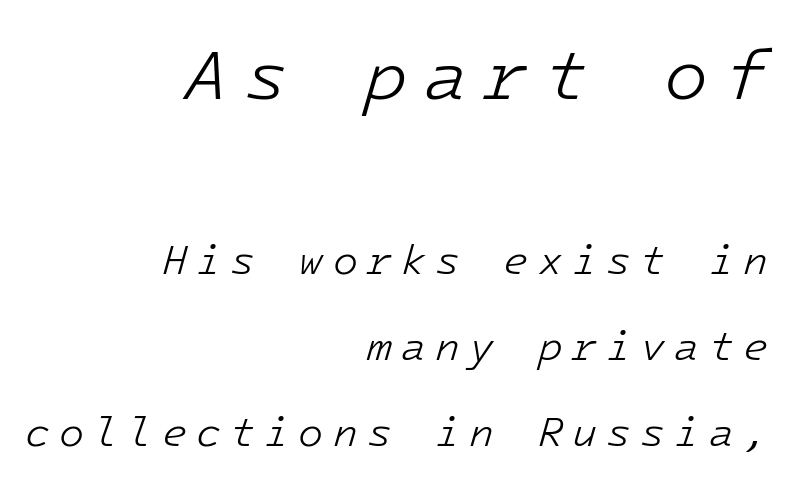
The image shows 72 px light type, italic (leaning right); set right-aligned, loose line spacing (2.1x), unusually wide letter spacing (+0.22 em), not underlined; the first (top) block is 1.76x larger; low stroke contrast and a medium x-height.
